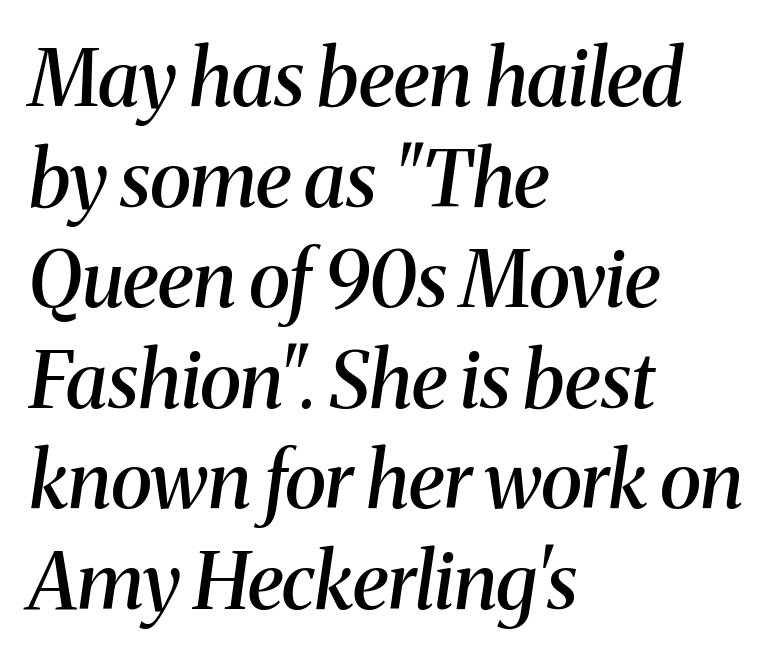
Caption: multi-line text, flush left, ragged right. Students, observe: this is what conventionally led text looks like. Glance below the letters and you will spot only blank space. To sum up the face: it has serifs. Note the varied advance widths — an 'i' is clearly narrower than an 'm'. The lettering tilts uniformly, giving the passage an italic look.
